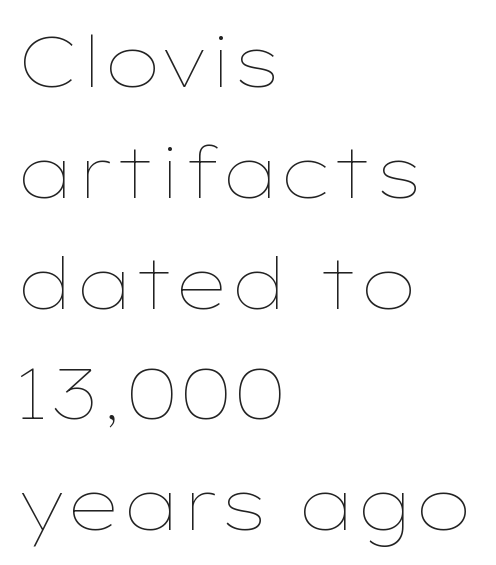
These lines are rendered in a variable-pitch font. The specimen reads as upright at a glance. A light-to-regular cut is what we see here. One glance says typical: line gaps are just what's usual.
